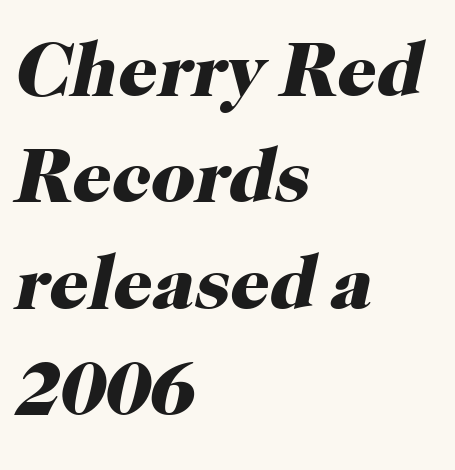
The image shows 77 px heavy serif type, italic (leaning right); set left-aligned, normal line spacing (1.38x), normal letter spacing, not underlined; high stroke contrast and a medium x-height.
